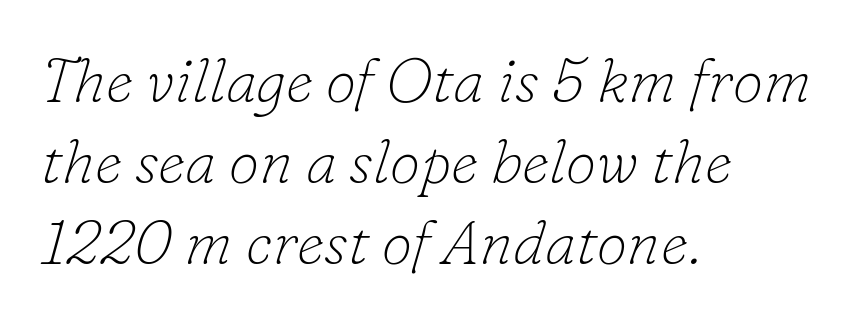
Regarding leading, the lines here are spaced in the standard way. The paragraph shown leans on its left margin. Little horizontal feet cap the strokes, marking this as serif type. Caption: standard tracking, unaltered.
